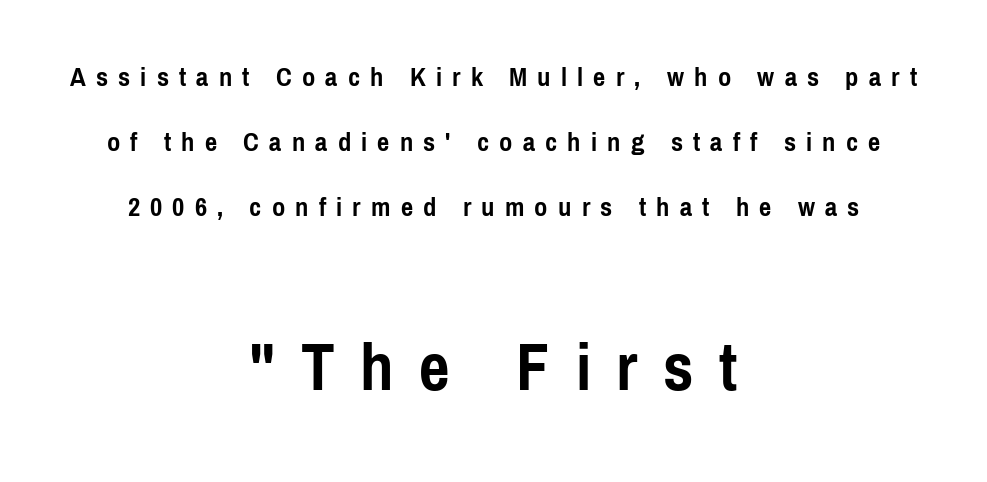
Notice how thick the strokes are: this is what a full bold looks like. The lines are quadded center. Here the second block reads like a headline and the first like body copy. The words here are not underlined. The tracking reads as deliberately expanded to a designer's eye.
